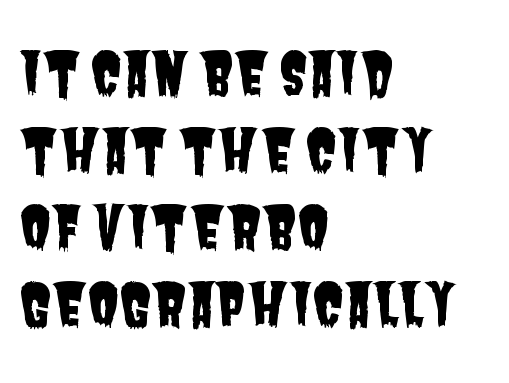
{"serif": "no", "width": "condensed", "stroke_contrast": "low", "x_height": "large", "monospaced": "no", "underline": "no", "align": "left", "line_spacing": "normal", "line_spacing_ratio": 1.33, "letter_spacing": "normal", "letter_spacing_em": 0.0, "glyph_px": 58}
